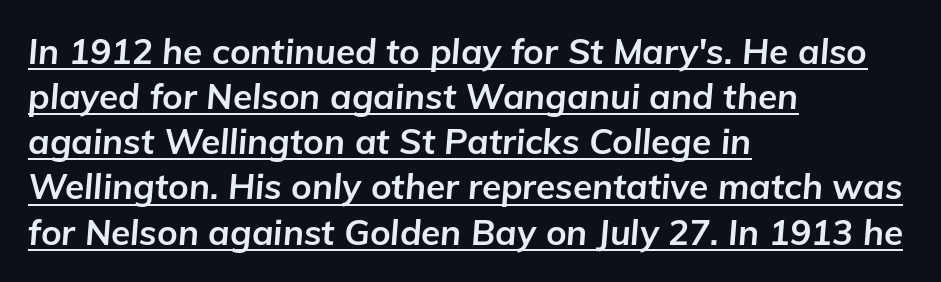
{"italic": "yes", "lean": "right", "slant_degrees": 5, "bold": "yes", "weight": "bold", "width": "normal", "stroke_contrast": "low", "x_height": "medium", "monospaced": "no", "underline": "yes", "align": "left", "line_spacing": "normal", "line_spacing_ratio": 1.29, "letter_spacing": "normal", "letter_spacing_em": 0.0, "glyph_px": 35}
